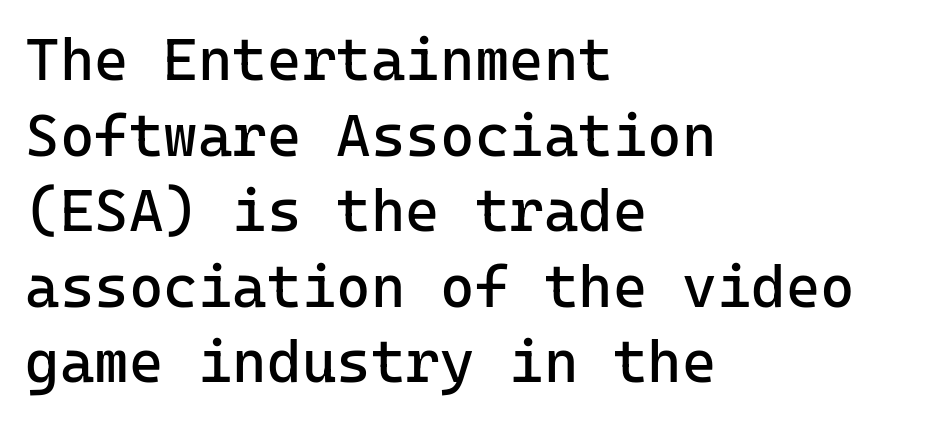
The image shows 59 px regular-weight sans-serif type, upright; set left-aligned, normal line spacing (1.28x), normal letter spacing, not underlined; low stroke contrast and a medium x-height.
